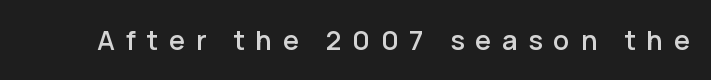
Each word looks stretched out because of the extra space between its letters. The lettering stays uniformly vertical, giving the passage a roman look. The zone under the glyphs is completely vacant.
